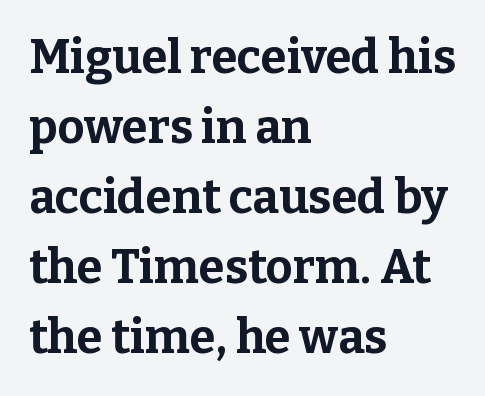
The tracking reads as untouched default to a designer's eye. To sum up the face: it has serifs. Style check: upright. A typesetter would call this proportional, since set widths differ per character. The strokes are fattened all the way to bold. Has an underline been added? It has not.
